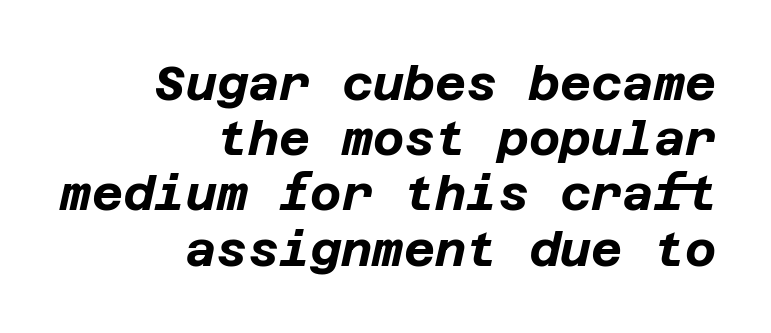
{"italic": "yes", "lean": "right", "slant_degrees": 12, "bold": "yes", "weight": "bold", "width": "normal", "stroke_contrast": "low", "x_height": "large", "underline": "no", "align": "right", "line_spacing": "tight", "line_spacing_ratio": 1.15, "letter_spacing": "normal", "letter_spacing_em": 0.0, "glyph_px": 48}
